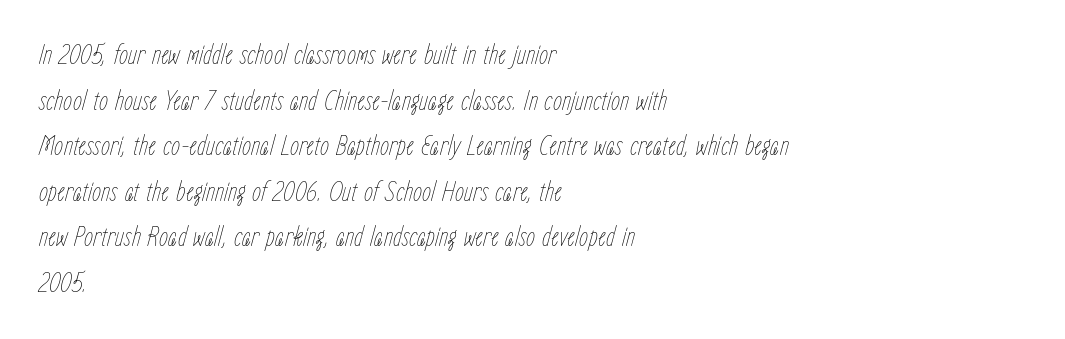
The image shows 29 px thin, condensed type, italic (leaning right); set left-aligned, normal line spacing (1.57x), normal letter spacing, not underlined; low stroke contrast and a medium x-height.
